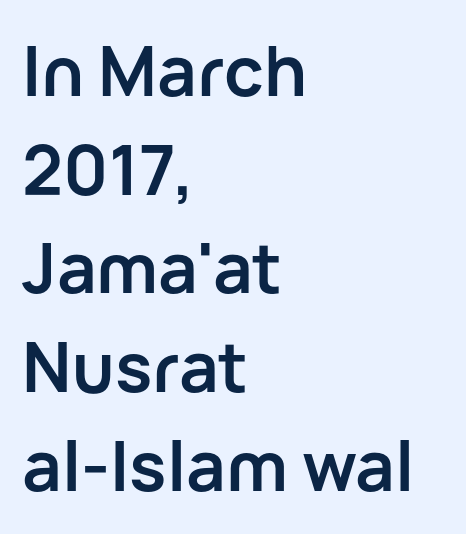
Q: Is the text bold? A: Yes.
Q: Is the text italic (slanted)? A: No, it is upright.
Q: Is the typeface a serif or a sans-serif typeface? A: Sans-serif.
Q: Is the text underlined? A: No.
Q: How is the paragraph aligned? A: Left-aligned.
Q: Is the spacing between letters normal or unusually wide? A: Normal.
Q: Is the spacing between lines tight, normal or loose? A: Normal.
Q: Width (condensed, normal, or wide)? A: Normal.
Q: Stroke contrast? A: Low.
Q: x-height? A: Medium.
Q: Monospaced? A: No.
